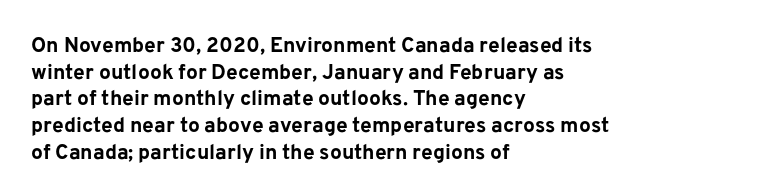
Q: Is the text bold? A: Yes.
Q: Is the text italic (slanted)? A: No, it is upright.
Q: Is the text underlined? A: No.
Q: How is the paragraph aligned? A: Left-aligned.
Q: Is the spacing between letters normal or unusually wide? A: Normal.
Q: Is the spacing between lines tight, normal or loose? A: Normal.
